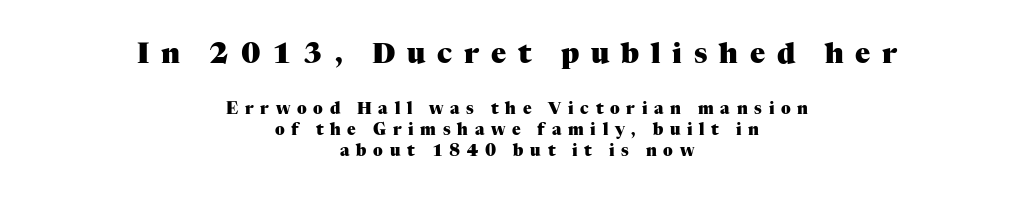
The horizontal fit of the characters is loose and conspicuously gappy. The letters are bold, with thick, heavy strokes. The lines are quadded center. A roman cut, with each character standing at attention. Is this a fixed-width face? No — the glyphs have proportional, varying widths.
